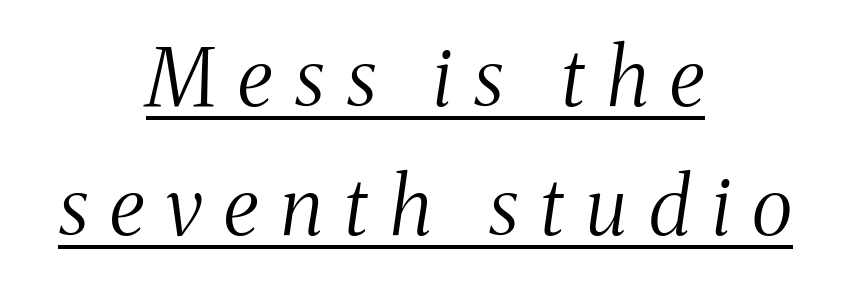
The image shows 79 px light, condensed serif type, italic (leaning right); set centered, normal line spacing (1.63x), unusually wide letter spacing (+0.28 em), underlined; medium stroke contrast and a medium x-height.
